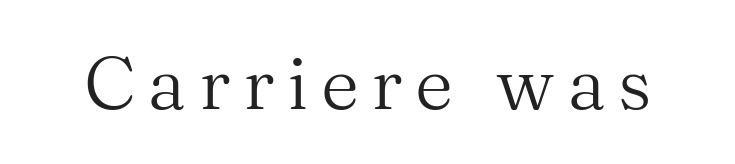
The image shows 74 px regular-weight serif type, upright; set not underlined; medium stroke contrast and a medium x-height.
